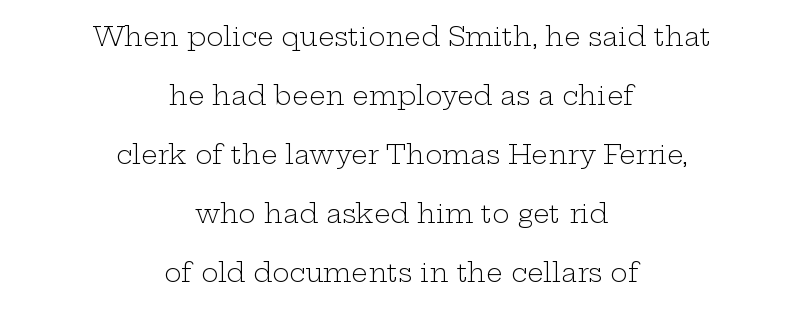
Rule under the text: the space is simply empty. This sample uses plain, unmodified letter spacing. Which margin do the lines hug? Neither — every line sits in the middle. Every stem runs plumb, perpendicular to the baseline. The cut favours lightness, reaching ordinary text weight at its darkest. Vertical spacing — loose.
